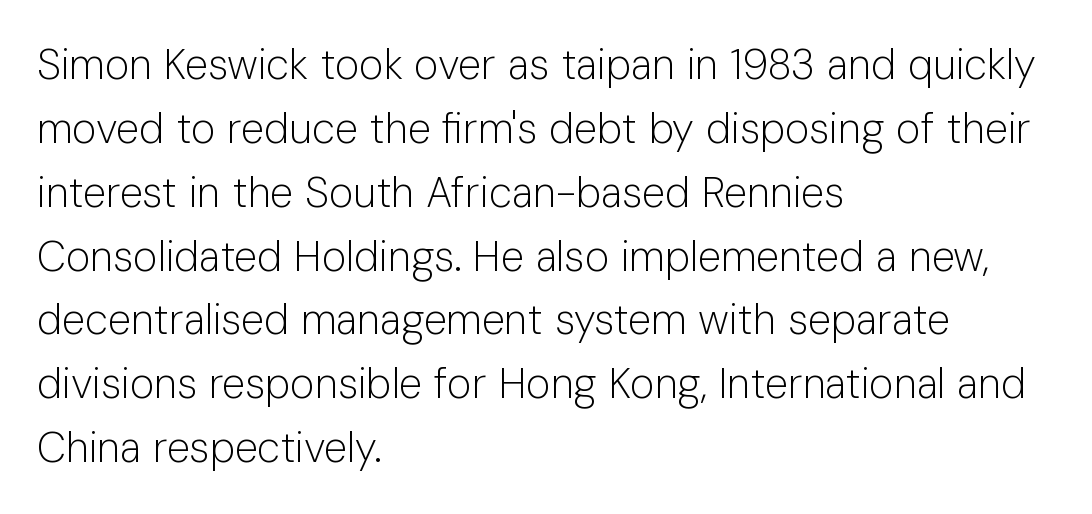
The image shows 42 px light sans-serif type, upright; set left-aligned, normal line spacing (1.52x), normal letter spacing, not underlined; low stroke contrast and a medium x-height.
